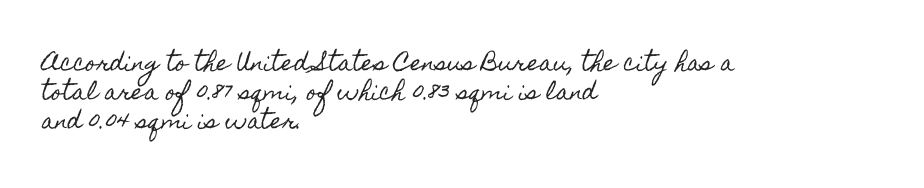
Does the leading feel generous? No, just average. Nobody touched the tracking dial on this one. Visually the block forms a straight wall on the left and a jagged coastline on the right.
